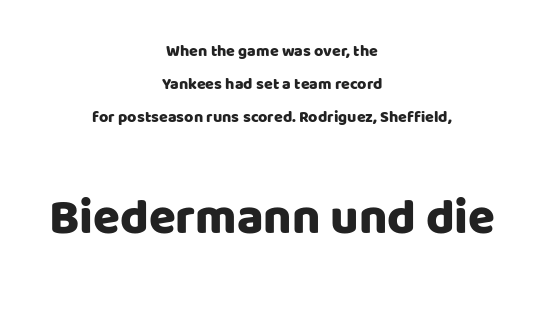
Italic? Not at all — the glyphs are vertical. The words here are not underlined. One-word summary of the alignment: center. Quick note: interline space is abundant.
